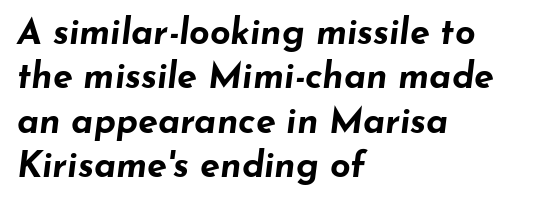
{"italic": "yes", "lean": "right", "slant_degrees": 7, "bold": "yes", "weight": "bold", "width": "wide", "stroke_contrast": "low", "x_height": "small", "monospaced": "no", "underline": "no", "align": "left", "line_spacing_ratio": 1.23, "letter_spacing": "normal", "letter_spacing_em": 0.0, "glyph_px": 36}
